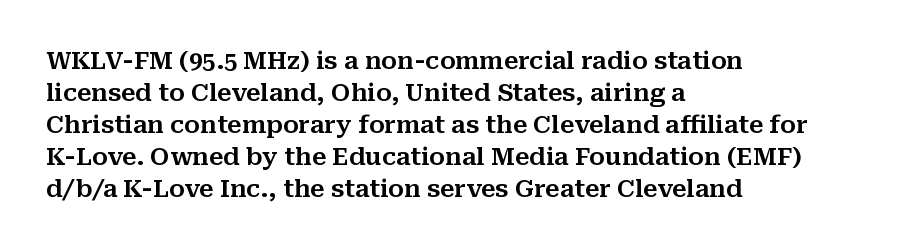
Q: Is the text italic (slanted)? A: No, it is upright.
Q: Is the text underlined? A: No.
Q: How is the paragraph aligned? A: Left-aligned.
Q: Is the spacing between letters normal or unusually wide? A: Normal.
Q: Is the spacing between lines tight, normal or loose? A: Normal.
